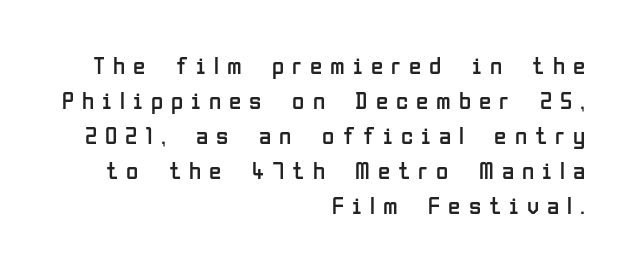
{"italic": "no", "bold": "no", "underline": "no", "align": "right", "line_spacing": "normal", "line_spacing_ratio": 1.4, "letter_spacing": "wide", "letter_spacing_em": 0.32, "glyph_px": 25}
